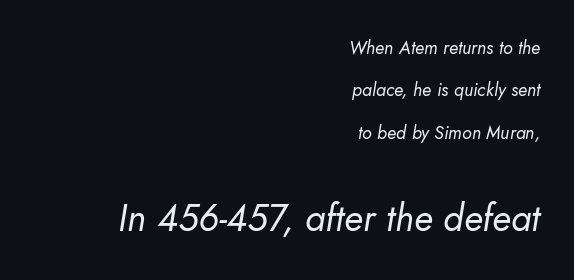
Q: Is the text bold? A: No.
Q: Is the text italic (slanted)? A: Yes, it leans right by about 10 degrees.
Q: Is the text underlined? A: No.
Q: How is the paragraph aligned? A: Right-aligned.
Q: Is the spacing between letters normal or unusually wide? A: Normal.
Q: Is the spacing between lines tight, normal or loose? A: Loose.
Q: Which block of text is set in a larger size, the first (top) or the second (bottom)? A: The second (bottom) one.
Q: Width (condensed, normal, or wide)? A: Normal.
Q: Stroke contrast? A: Low.
Q: x-height? A: Small.
Q: Monospaced? A: No.
